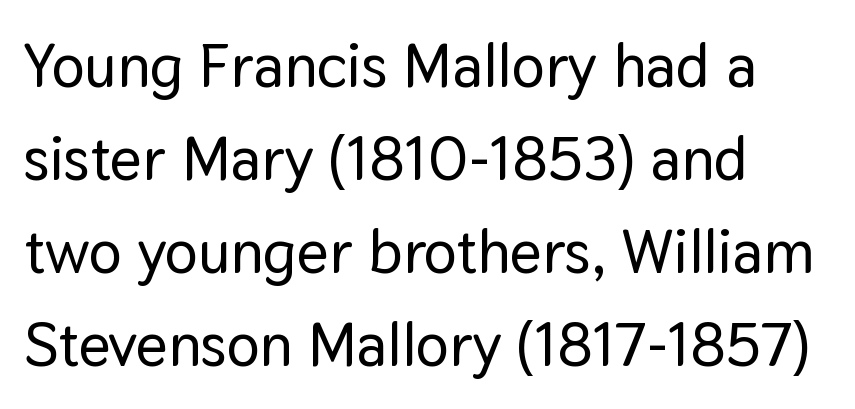
{"serif": "no", "italic": "no", "width": "normal", "stroke_contrast": "low", "x_height": "medium", "monospaced": "no", "underline": "no", "align": "left", "line_spacing": "normal", "line_spacing_ratio": 1.5, "letter_spacing": "normal", "letter_spacing_em": 0.0, "glyph_px": 62}
